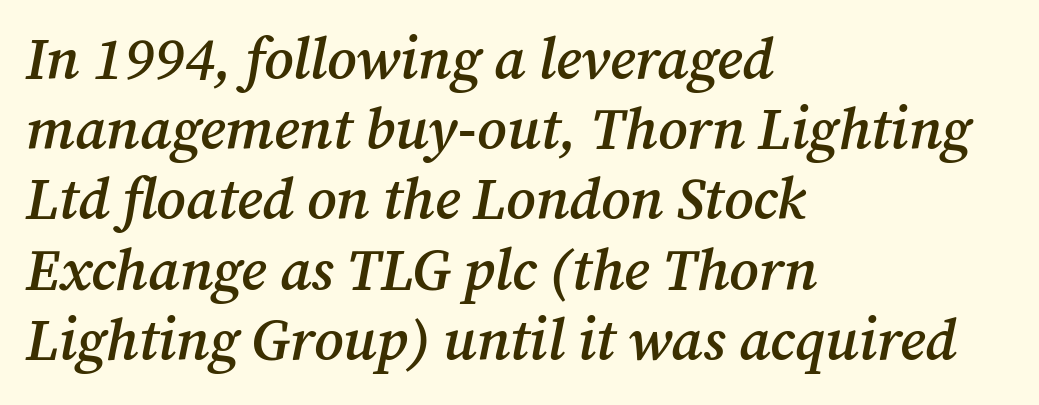
{"serif": "yes", "italic": "yes", "lean": "right", "slant_degrees": 12, "bold": "semi", "weight": "semibold", "width": "normal", "stroke_contrast": "medium", "x_height": "medium", "monospaced": "no", "underline": "no", "align": "left", "line_spacing_ratio": 1.21, "letter_spacing": "normal", "letter_spacing_em": 0.0, "glyph_px": 58}
